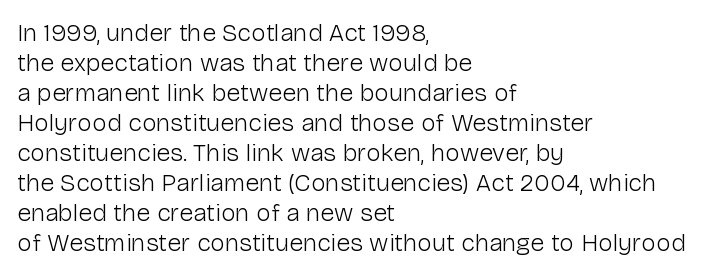
Q: Is the text bold? A: No.
Q: Is the text italic (slanted)? A: No, it is upright.
Q: Is the text underlined? A: No.
Q: How is the paragraph aligned? A: Left-aligned.
Q: Is the spacing between letters normal or unusually wide? A: Normal.
